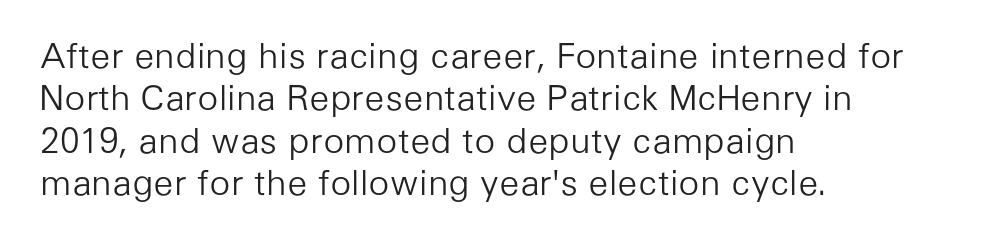
{"serif": "no", "italic": "no", "bold": "no", "weight": "light", "width": "normal", "stroke_contrast": "low", "x_height": "medium", "monospaced": "no", "underline": "no", "align": "left", "line_spacing_ratio": 1.21, "letter_spacing": "normal", "letter_spacing_em": 0.0, "glyph_px": 35}
